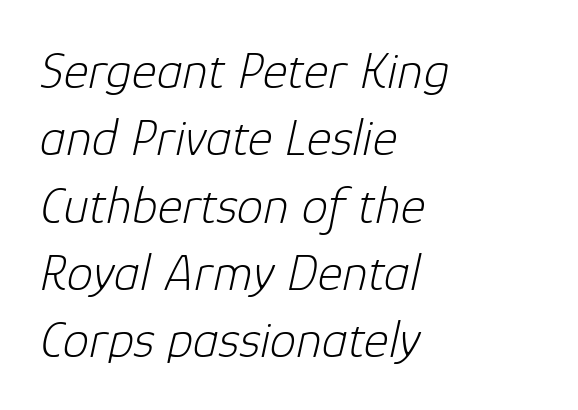
The image shows 53 px light type, italic (leaning right); set left-aligned, normal line spacing (1.27x), normal letter spacing, not underlined; low stroke contrast and a medium x-height.
